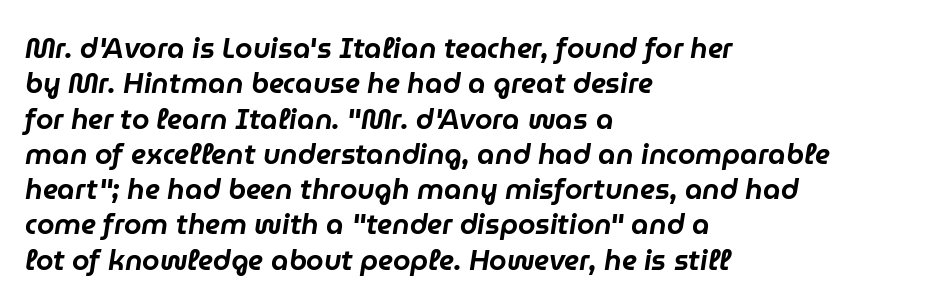
{"italic": "yes", "lean": "right", "slant_degrees": 9, "width": "normal", "stroke_contrast": "low", "x_height": "medium", "monospaced": "no", "underline": "no", "align": "left", "line_spacing": "normal", "line_spacing_ratio": 1.26, "letter_spacing": "normal", "letter_spacing_em": 0.0, "glyph_px": 28}
